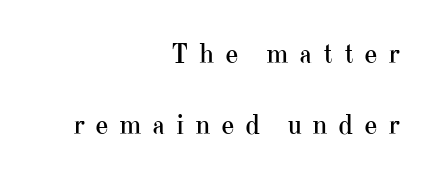
A typesetter would call this proportional, since set widths differ per character. The font is comparable to plain body text, perhaps lighter. The face used here is seriffed, in the tradition of book romans. Every stem runs plumb, perpendicular to the baseline. This sample trades compactness for vertical openness between lines.
